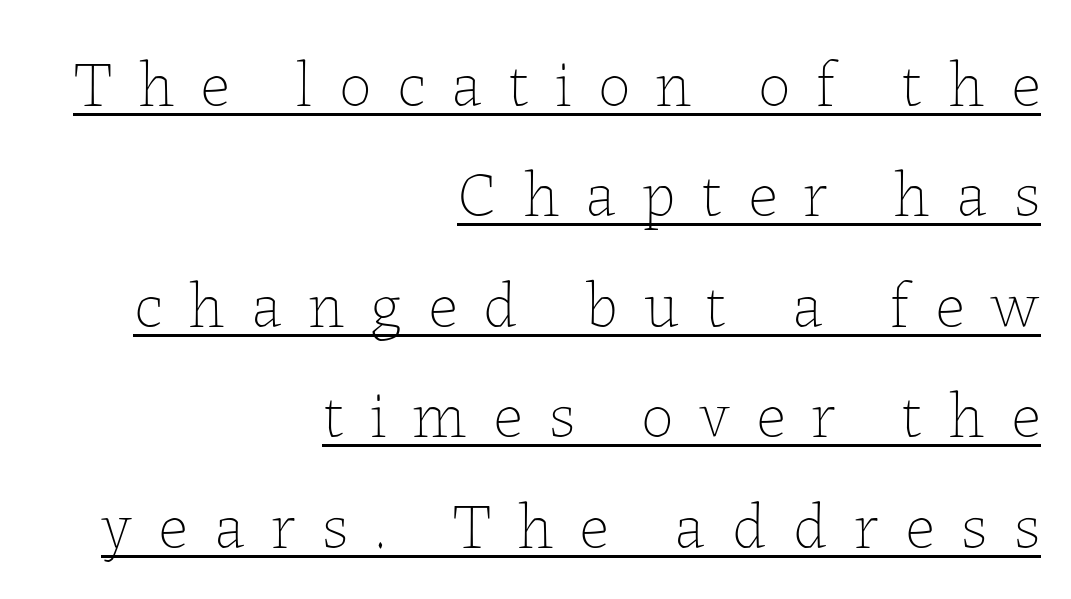
{"italic": "no", "bold": "no", "weight": "thin", "width": "normal", "stroke_contrast": "low", "x_height": "medium", "monospaced": "no", "underline": "yes", "align": "right", "line_spacing": "normal", "line_spacing_ratio": 1.7, "letter_spacing": "wide", "letter_spacing_em": 0.4, "glyph_px": 65}
